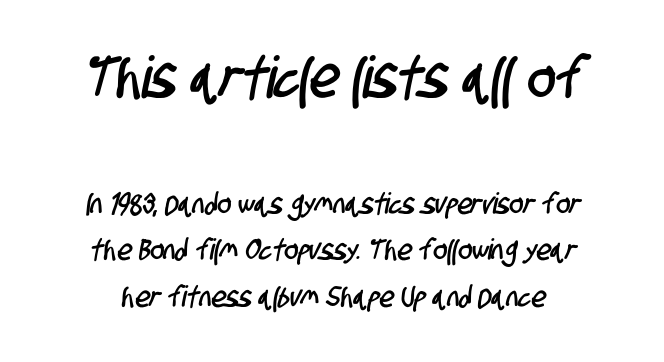
The image shows 58 px condensed sans-serif type; set normal line spacing (1.61x), normal letter spacing, not underlined; the first (top) block is 2.0x larger; low stroke contrast and a large x-height.
